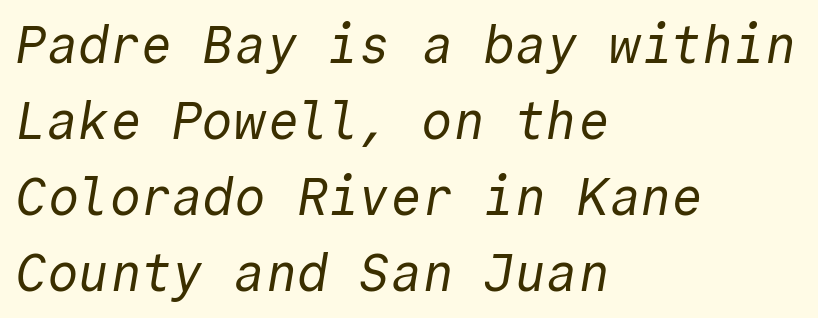
Q: Is the text bold? A: No.
Q: Is the typeface a serif or a sans-serif typeface? A: Sans-serif.
Q: Is the text underlined? A: No.
Q: How is the paragraph aligned? A: Left-aligned.
Q: Is the spacing between letters normal or unusually wide? A: Normal.
Q: Is the spacing between lines tight, normal or loose? A: Normal.
Q: Width (condensed, normal, or wide)? A: Normal.
Q: x-height? A: Medium.
Q: Monospaced? A: Yes.
